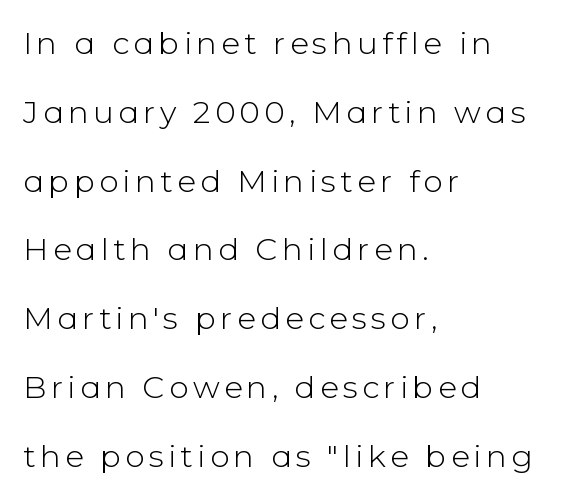
Stroke terminals: plain, sans-serif. A great deal of white space separates one row of letters from the next. Typeset ragged right — the left edge is the straight one. Beneath every word, the page is bare.
